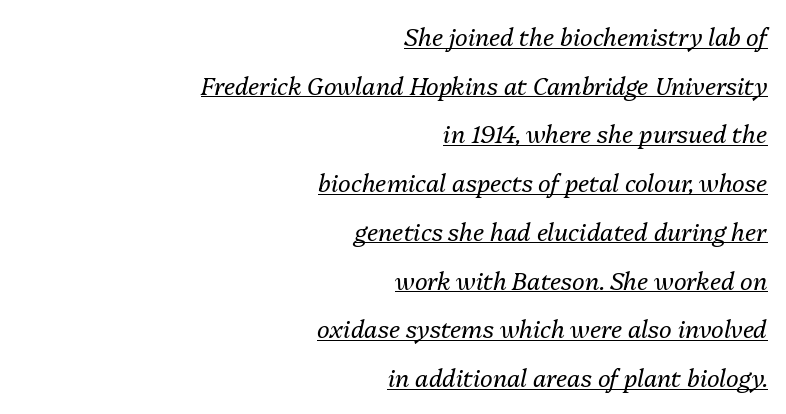
{"italic": "yes", "lean": "right", "slant_degrees": 13, "bold": "no", "underline": "yes", "align": "right", "line_spacing": "loose", "line_spacing_ratio": 2.03, "letter_spacing": "normal", "letter_spacing_em": 0.0, "glyph_px": 24}
